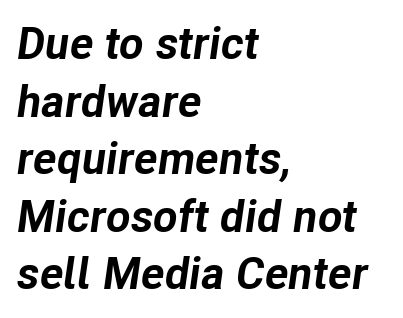
Typeset ragged right — the left edge is the straight one. Varying glyph widths throughout — classic text-font behaviour. Check under the words: just untouched page. Typesetter's note: full bold, strokes at maximum text heaviness. Is the letter spacing exaggerated? No — it looks like the ordinary default. You can tell it's italic because the verticals aren't actually vertical.
